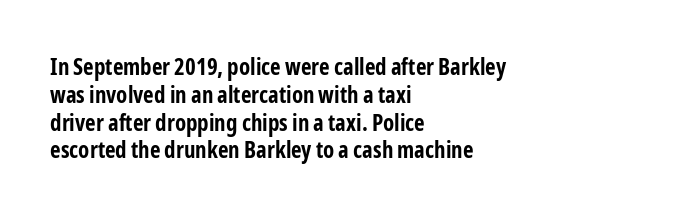
Short and long lines alike share a common starting point at left. Unlike italic type, these characters show no tilt at all. The passage shown is emphatically bold. The face used here is rendered with its standard letterfit. The space beneath each line is pristine and unruled.
